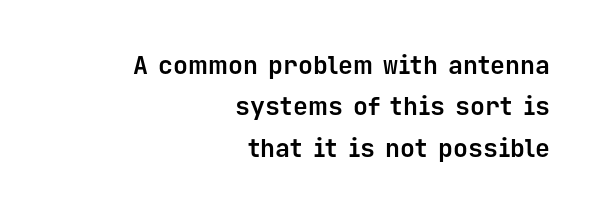
The image shows 25 px bold type, upright; set right-aligned, normal line spacing (1.66x), normal letter spacing, not underlined.
